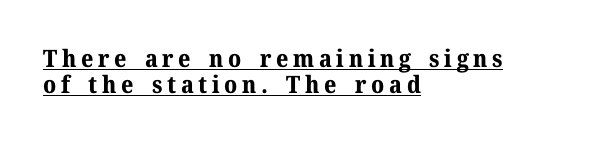
The image shows 24 px bold type, upright; set left-aligned, tight line spacing (1.1x), underlined.
